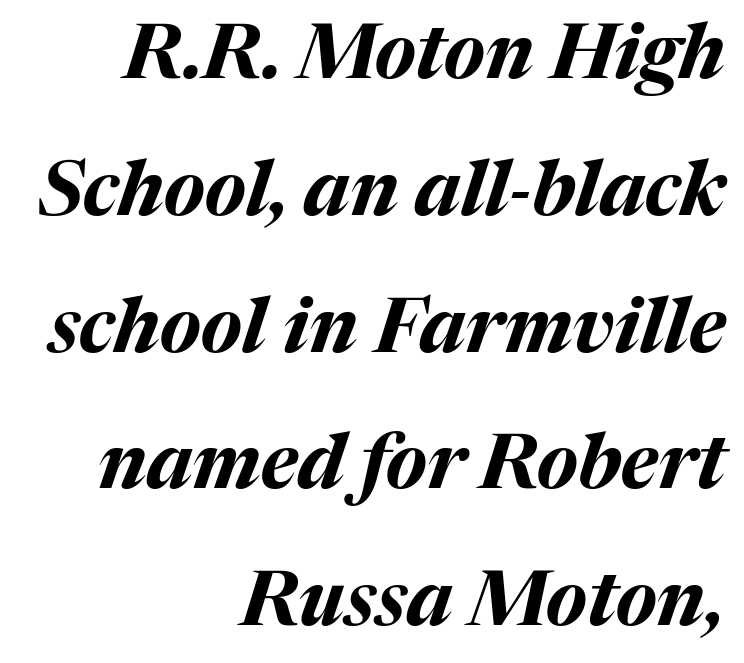
{"italic": "yes", "lean": "right", "slant_degrees": 17, "bold": "yes", "weight": "bold", "width": "normal", "stroke_contrast": "medium", "x_height": "medium", "monospaced": "no", "underline": "no", "align": "right", "line_spacing_ratio": 1.8, "letter_spacing": "normal", "letter_spacing_em": 0.0, "glyph_px": 76}
